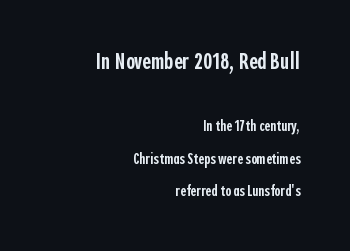
The image shows 24 px text type, upright; set right-aligned, loose line spacing (2.04x), normal letter spacing, not underlined; the first (top) block is 1.5x larger.
